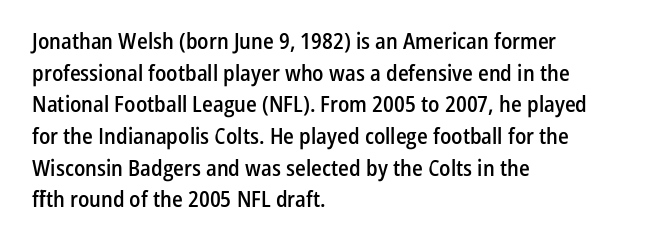
The image shows 22 px text type, upright; set left-aligned, normal line spacing (1.44x), normal letter spacing, not underlined.
